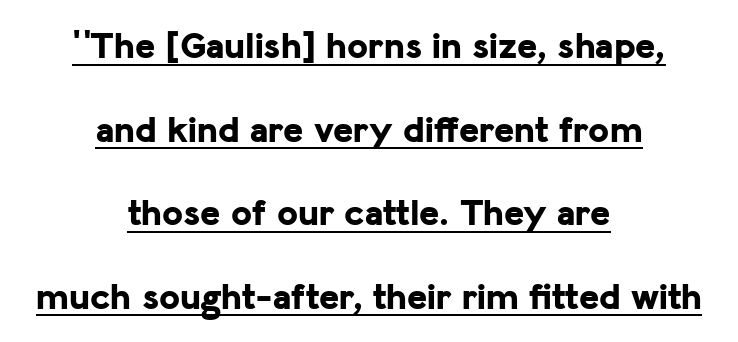
Q: Is the text bold? A: Yes.
Q: Is the text italic (slanted)? A: No, it is upright.
Q: Is the typeface a serif or a sans-serif typeface? A: Sans-serif.
Q: Is the text underlined? A: Yes.
Q: How is the paragraph aligned? A: Centered.
Q: Is the spacing between letters normal or unusually wide? A: Normal.
Q: Is the spacing between lines tight, normal or loose? A: Loose.
Q: Width (condensed, normal, or wide)? A: Normal.
Q: Stroke contrast? A: Low.
Q: x-height? A: Medium.
Q: Monospaced? A: No.
